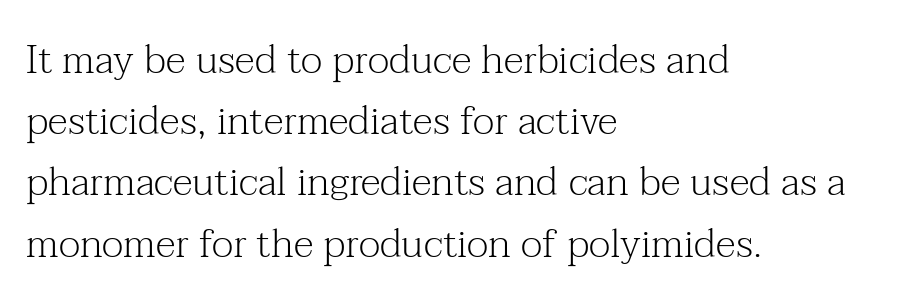
Words float on clear page, feet unadorned. No italicization has been applied; the sample stays upright. Every row of glyphs begins at an identical x-position on the left. There is no visible air inserted between adjacent glyphs. You could not count columns in this text — the font is proportionally spaced.
